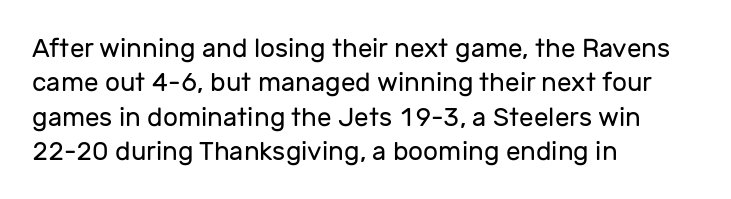
{"italic": "no", "bold": "no", "underline": "no", "align": "left", "line_spacing": "normal", "line_spacing_ratio": 1.32, "letter_spacing": "normal", "letter_spacing_em": 0.0, "glyph_px": 26}
